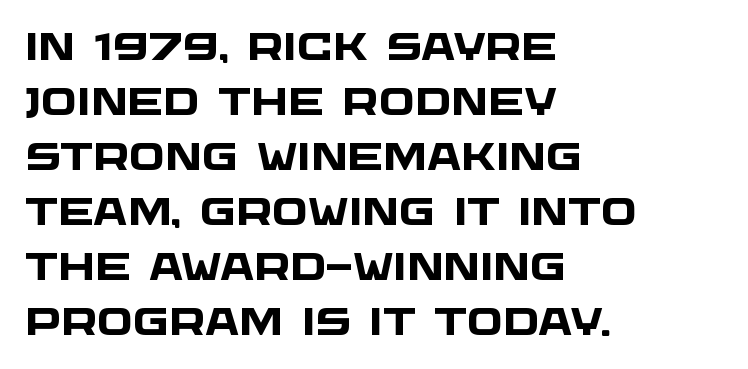
I'd describe the lettering as bold — thick and assertive. Looks like regular typesetting: each glyph gets only the width it needs. The lines are quadded left. Stroke terminals: plain, sans-serif. The rows are spaced the way most documents space them. The tracking reads as untouched default to a designer's eye.
